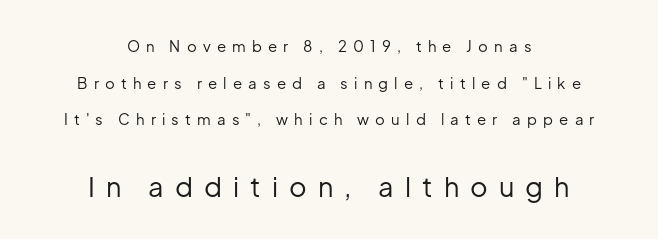
Horizontally, the lines are justified to the midpoint only. The typography opts for an upright posture over an oblique one. Compared with typical paragraphs, the rows here are farther apart. Unmarked baselines from the first word to the last. No extra ink here — the face is not bold.
